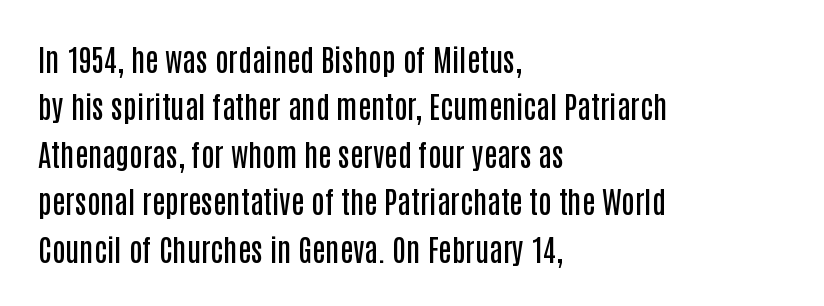
The image shows 30 px semibold, condensed sans-serif type, upright; set left-aligned, normal line spacing (1.58x), normal letter spacing, not underlined; low stroke contrast and a large x-height.
